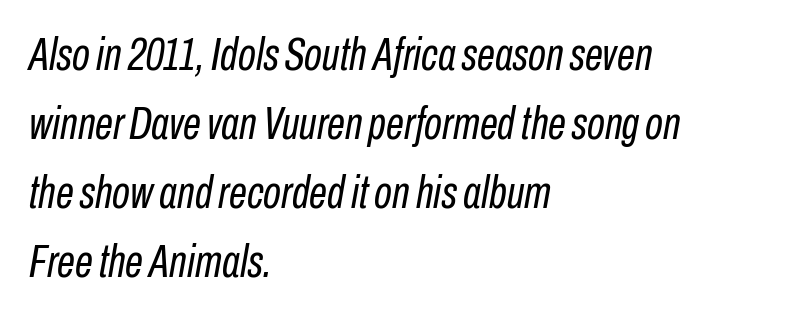
Q: Is the text bold? A: No.
Q: Is the text italic (slanted)? A: Yes, it leans right by about 10 degrees.
Q: Is the text underlined? A: No.
Q: How is the paragraph aligned? A: Left-aligned.
Q: Is the spacing between letters normal or unusually wide? A: Normal.
Q: Is the spacing between lines tight, normal or loose? A: Normal.
Q: Width (condensed, normal, or wide)? A: Condensed.
Q: Stroke contrast? A: Low.
Q: x-height? A: Medium.
Q: Monospaced? A: No.
